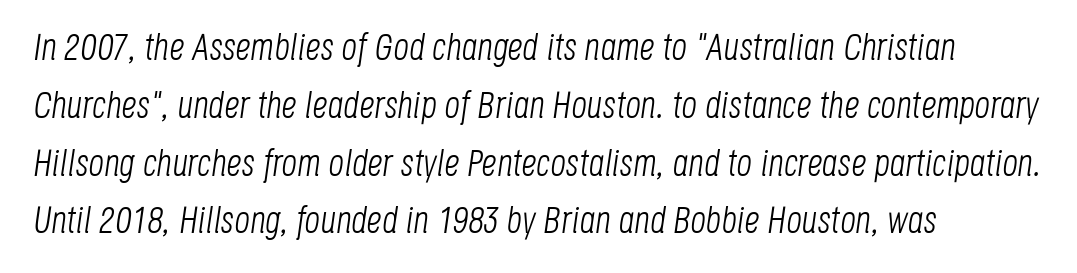
Q: Is the text bold? A: No.
Q: Is the text italic (slanted)? A: Yes, it leans right by about 8 degrees.
Q: Is the text underlined? A: No.
Q: How is the paragraph aligned? A: Left-aligned.
Q: Is the spacing between letters normal or unusually wide? A: Normal.
Q: Is the spacing between lines tight, normal or loose? A: Normal.
Q: Width (condensed, normal, or wide)? A: Condensed.
Q: Stroke contrast? A: Low.
Q: x-height? A: Large.
Q: Monospaced? A: No.
